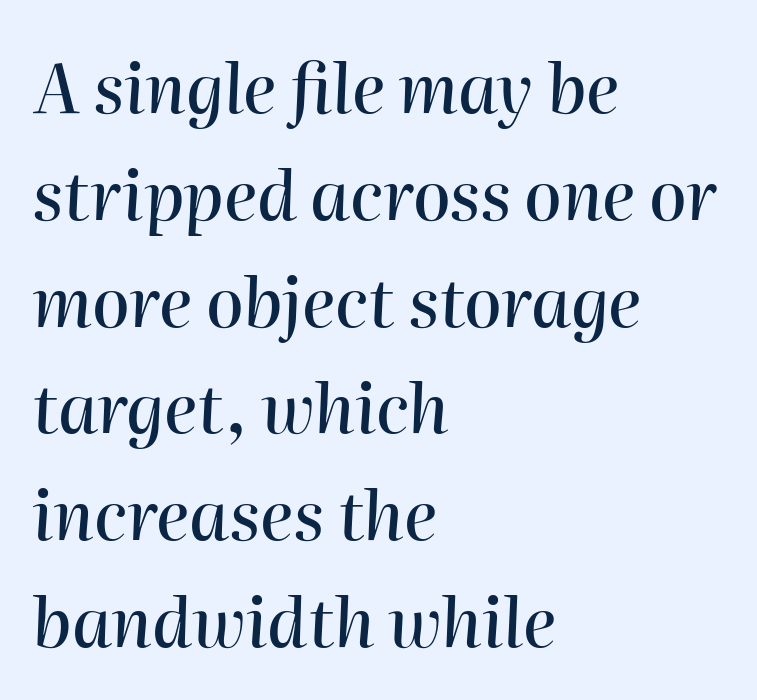
{"italic": "yes", "lean": "right", "slant_degrees": 2, "width": "normal", "stroke_contrast": "high", "x_height": "medium", "monospaced": "no", "underline": "no", "align": "left", "line_spacing": "normal", "line_spacing_ratio": 1.57, "letter_spacing": "normal", "letter_spacing_em": 0.0, "glyph_px": 68}
